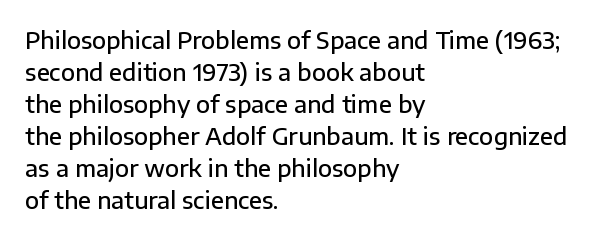
The image shows 23 px text type, upright; set left-aligned, normal line spacing (1.39x), normal letter spacing, not underlined.
